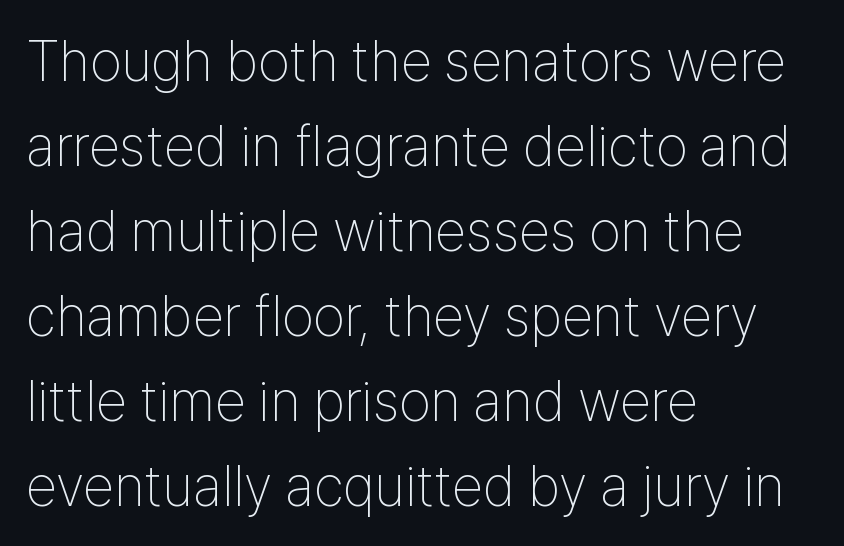
Q: Is the text bold? A: No.
Q: Is the text italic (slanted)? A: No, it is upright.
Q: Is the typeface a serif or a sans-serif typeface? A: Sans-serif.
Q: Is the text underlined? A: No.
Q: How is the paragraph aligned? A: Left-aligned.
Q: Is the spacing between letters normal or unusually wide? A: Normal.
Q: Is the spacing between lines tight, normal or loose? A: Normal.
Q: Width (condensed, normal, or wide)? A: Condensed.
Q: Stroke contrast? A: Low.
Q: x-height? A: Medium.
Q: Monospaced? A: No.
